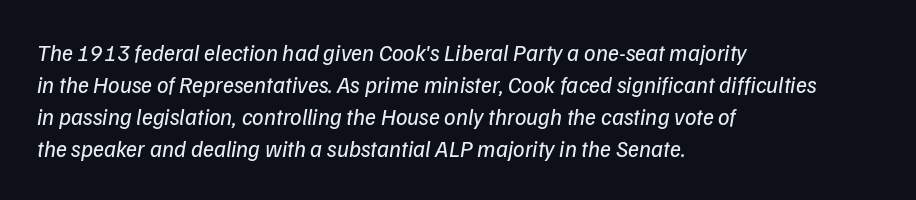
The line texture is even and compact thanks to regular tracking. This sample uses an oblique cut, with every glyph tilted off the vertical. Every row of glyphs begins at an identical x-position on the left. The space beneath each line is pristine and unruled. Rows of type keep a routine distance in the vertical direction.
